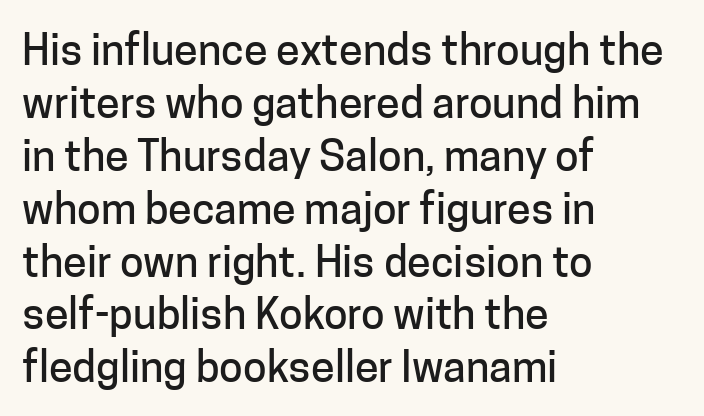
Does the copy run flush right? No — it runs flush left. Does the type have serifs? No, each stem ends abruptly. The lettering holds an erect, upright posture throughout. Underlining? Definitely not there. Look at the tracking — it's just the regular setting, nothing added. You could not count columns in this text — the font is proportionally spaced.
